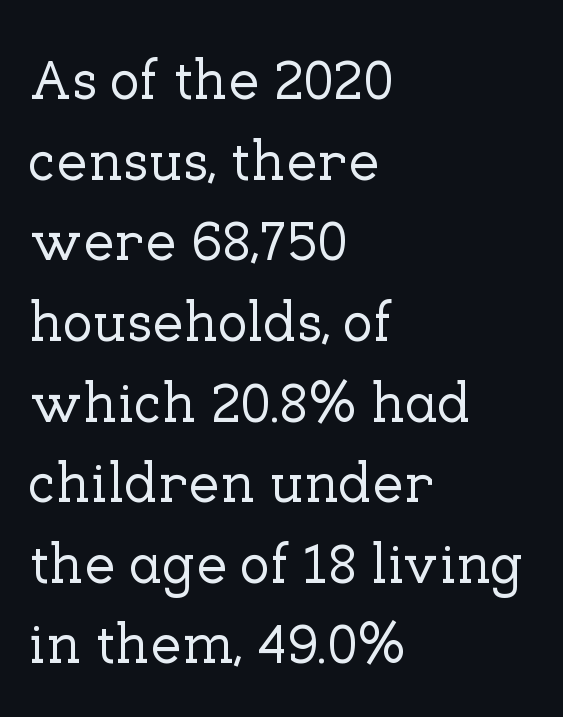
The image shows 56 px serif type, upright; set left-aligned, normal line spacing (1.44x), normal letter spacing, not underlined; low stroke contrast and a medium x-height.
